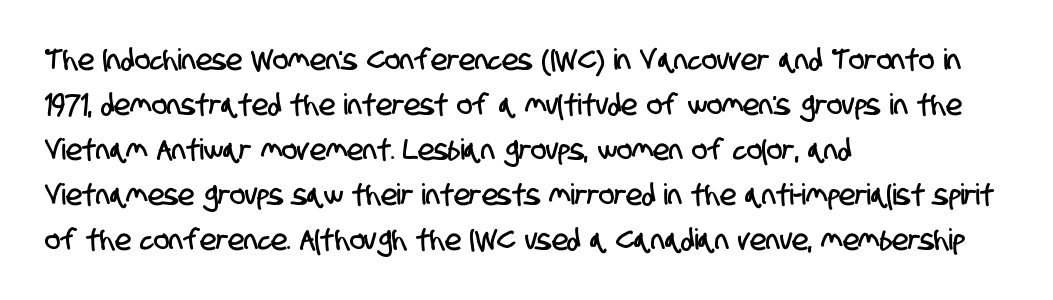
Q: Is the typeface a serif or a sans-serif typeface? A: Sans-serif.
Q: Is the text underlined? A: No.
Q: How is the paragraph aligned? A: Left-aligned.
Q: Is the spacing between letters normal or unusually wide? A: Normal.
Q: Is the spacing between lines tight, normal or loose? A: Normal.
Q: Width (condensed, normal, or wide)? A: Condensed.
Q: Stroke contrast? A: Low.
Q: x-height? A: Large.
Q: Monospaced? A: No.
